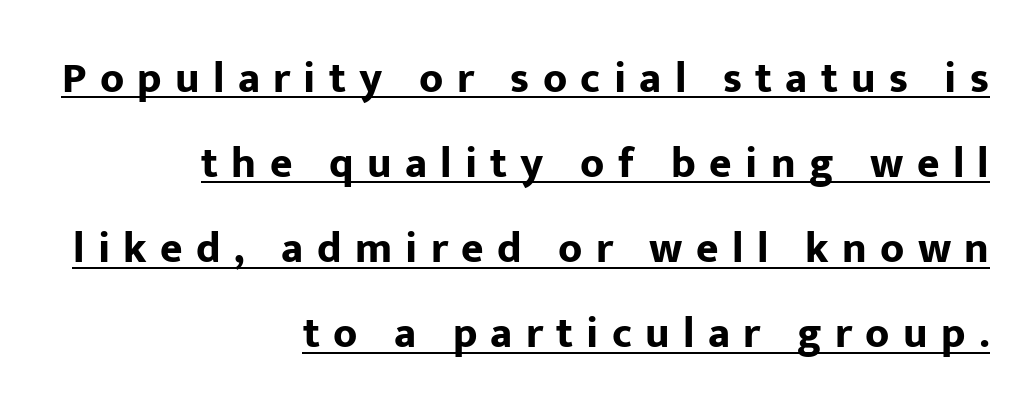
{"serif": "no", "italic": "no", "bold": "yes", "weight": "bold", "width": "normal", "stroke_contrast": "low", "x_height": "medium", "monospaced": "no", "underline": "yes", "align": "right", "line_spacing": "loose", "line_spacing_ratio": 1.98, "letter_spacing": "wide", "letter_spacing_em": 0.31, "glyph_px": 43}
